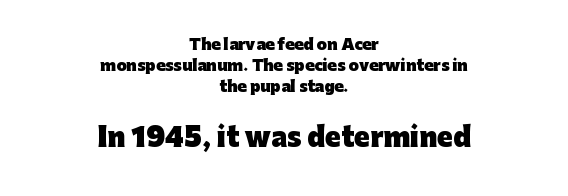
Q: Is the text bold? A: Yes.
Q: Is the text italic (slanted)? A: No, it is upright.
Q: Is the text underlined? A: No.
Q: How is the paragraph aligned? A: Centered.
Q: Is the spacing between letters normal or unusually wide? A: Normal.
Q: Is the spacing between lines tight, normal or loose? A: Normal.
Q: Which block of text is set in a larger size, the first (top) or the second (bottom)? A: The second (bottom) one.
